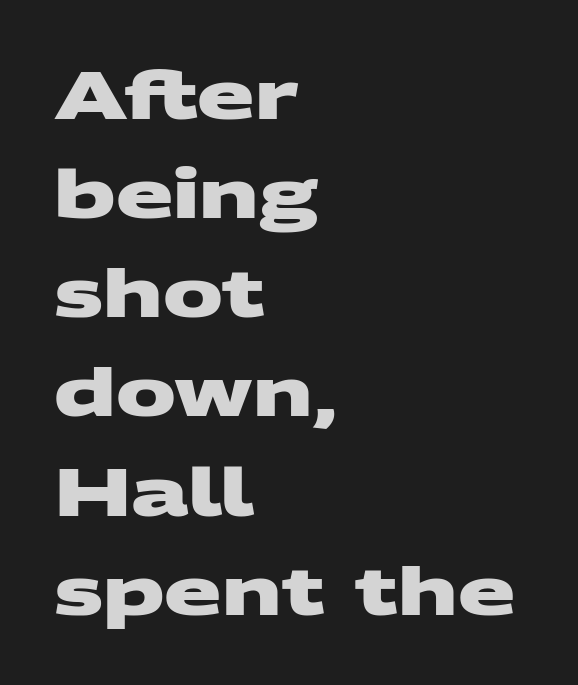
{"serif": "no", "bold": "yes", "weight": "heavy", "width": "wide", "stroke_contrast": "medium", "x_height": "large", "monospaced": "no", "underline": "no", "align": "left", "line_spacing": "normal", "line_spacing_ratio": 1.48, "letter_spacing": "normal", "letter_spacing_em": 0.0, "glyph_px": 67}
